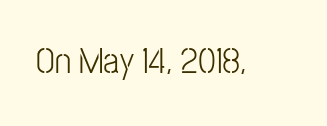
Letters have the restrained weight of plain body copy at most. Type without underlining. Do the letters lean? They stand straight. These lines are rendered in a variable-pitch font. Between one letter and the next there's only the usual sliver of space. Each letter's strokes conclude bluntly, with no projecting serifs.
